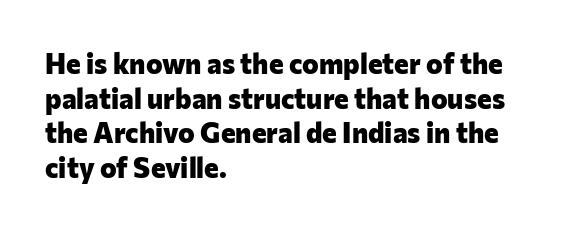
{"serif": "no", "italic": "no", "bold": "yes", "weight": "heavy", "width": "normal", "stroke_contrast": "low", "x_height": "medium", "monospaced": "no", "underline": "no", "align": "left", "line_spacing_ratio": 1.24, "letter_spacing": "normal", "letter_spacing_em": 0.0, "glyph_px": 28}
